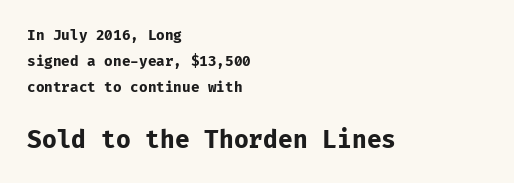
The image shows 24 px bold type, upright; set left-aligned, line spacing 1.87x, normal letter spacing, not underlined; the second (bottom) block is 1.71x larger.
